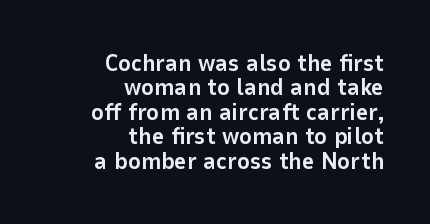
The image shows 24 px bold type, upright; set right-aligned, tight line spacing (1.02x), normal letter spacing, not underlined.
